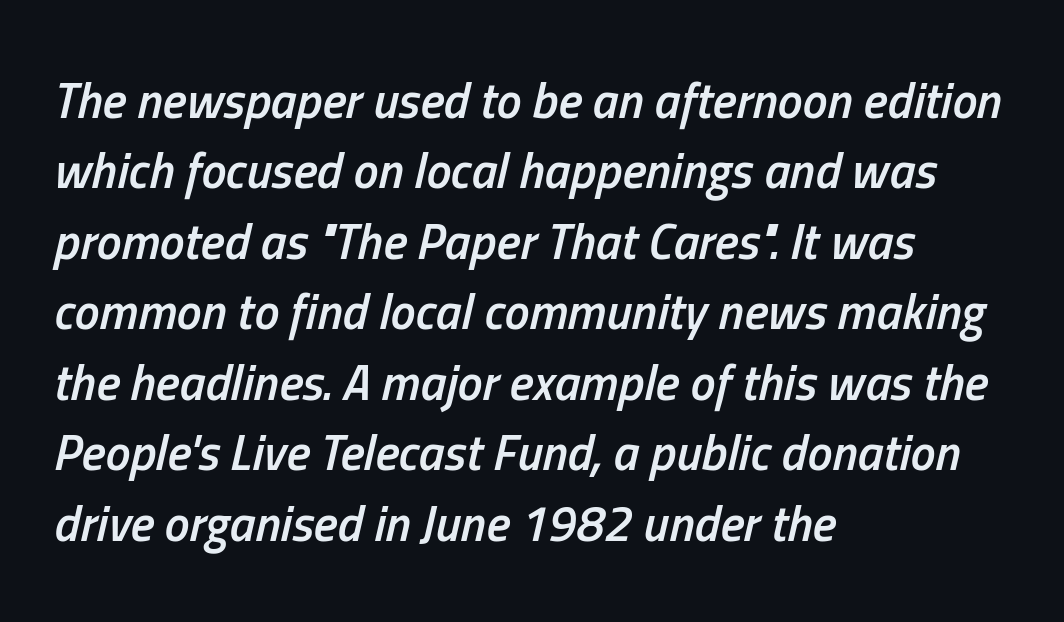
{"italic": "yes", "lean": "right", "slant_degrees": 13, "bold": "semi", "weight": "semibold", "width": "condensed", "stroke_contrast": "low", "x_height": "medium", "monospaced": "no", "underline": "no", "align": "left", "line_spacing": "normal", "line_spacing_ratio": 1.41, "letter_spacing": "normal", "letter_spacing_em": 0.0, "glyph_px": 50}
